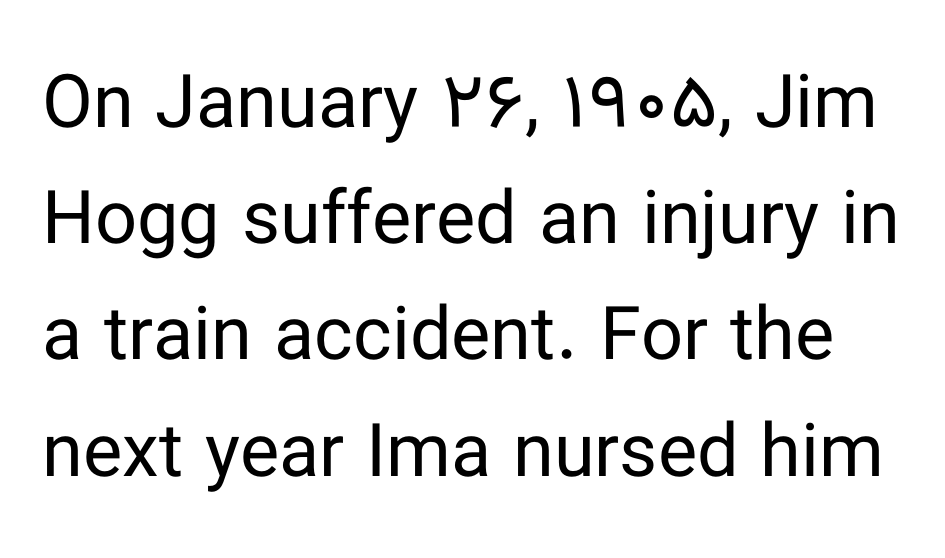
The image shows 74 px regular-weight sans-serif type, upright; set normal line spacing (1.57x), normal letter spacing, not underlined; low stroke contrast and a medium x-height.
